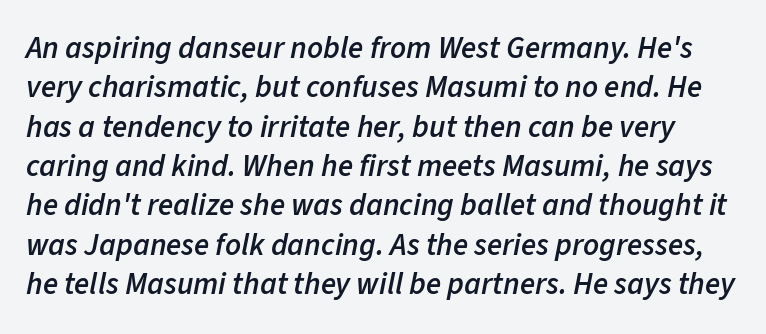
{"italic": "yes", "lean": "right", "slant_degrees": 11, "bold": "semi", "weight": "semibold", "width": "normal", "stroke_contrast": "low", "x_height": "medium", "monospaced": "no", "underline": "no", "line_spacing": "normal", "line_spacing_ratio": 1.27, "letter_spacing": "normal", "letter_spacing_em": 0.0, "glyph_px": 31}
